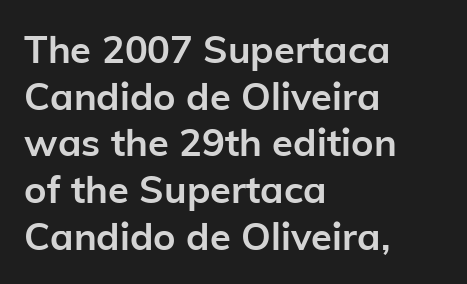
Q: Is the text bold? A: Yes.
Q: Is the text italic (slanted)? A: No, it is upright.
Q: Is the typeface a serif or a sans-serif typeface? A: Sans-serif.
Q: Is the text underlined? A: No.
Q: How is the paragraph aligned? A: Left-aligned.
Q: Is the spacing between letters normal or unusually wide? A: Normal.
Q: Width (condensed, normal, or wide)? A: Normal.
Q: Stroke contrast? A: Low.
Q: x-height? A: Medium.
Q: Monospaced? A: No.
